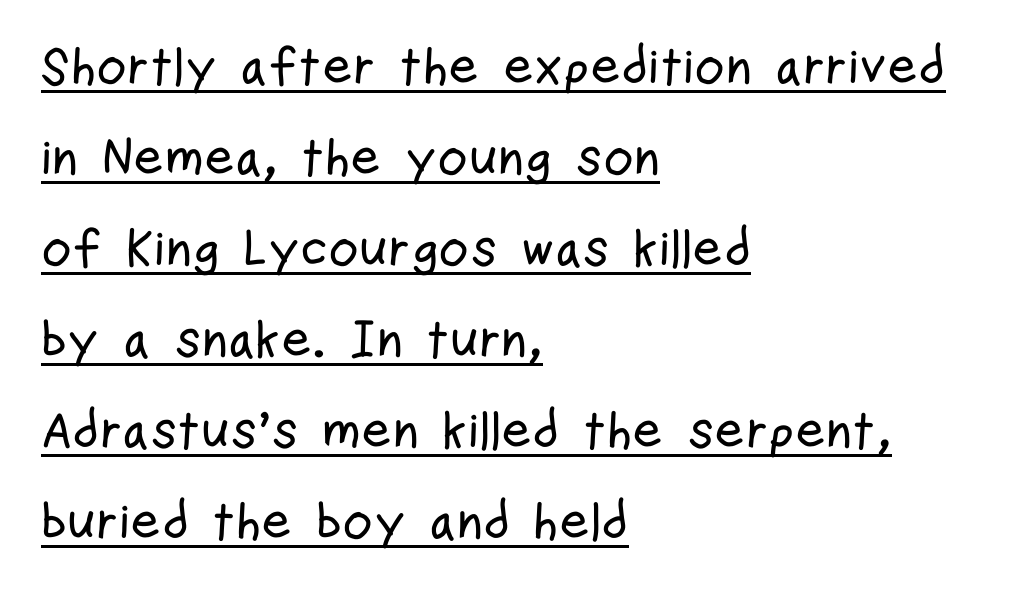
The image shows 52 px condensed sans-serif type, upright; set left-aligned, line spacing 1.75x, normal letter spacing, underlined; low stroke contrast and a medium x-height.
